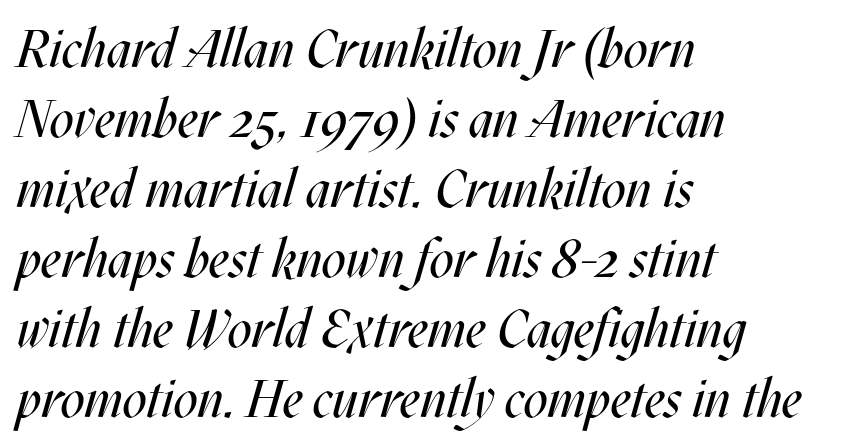
Q: Is the text bold? A: No.
Q: Is the text italic (slanted)? A: Yes, it leans right by about 17 degrees.
Q: Is the text underlined? A: No.
Q: How is the paragraph aligned? A: Left-aligned.
Q: Is the spacing between letters normal or unusually wide? A: Normal.
Q: Is the spacing between lines tight, normal or loose? A: Normal.
Q: Width (condensed, normal, or wide)? A: Condensed.
Q: Stroke contrast? A: Medium.
Q: x-height? A: Large.
Q: Monospaced? A: No.
